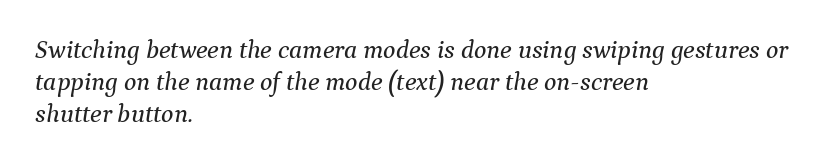
{"italic": "yes", "lean": "right", "slant_degrees": 9, "underline": "no", "align": "left", "line_spacing_ratio": 1.23, "letter_spacing": "normal", "letter_spacing_em": 0.0, "glyph_px": 26}
